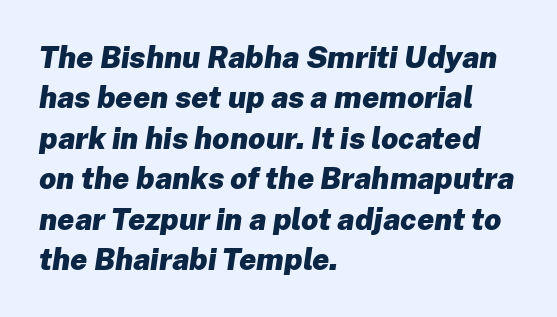
Q: Is the text bold? A: Yes.
Q: Is the text italic (slanted)? A: Yes, it leans right by about 8 degrees.
Q: Is the text underlined? A: No.
Q: How is the paragraph aligned? A: Left-aligned.
Q: Is the spacing between letters normal or unusually wide? A: Normal.
Q: Is the spacing between lines tight, normal or loose? A: Normal.
Q: Width (condensed, normal, or wide)? A: Normal.
Q: Stroke contrast? A: Low.
Q: x-height? A: Medium.
Q: Monospaced? A: No.
